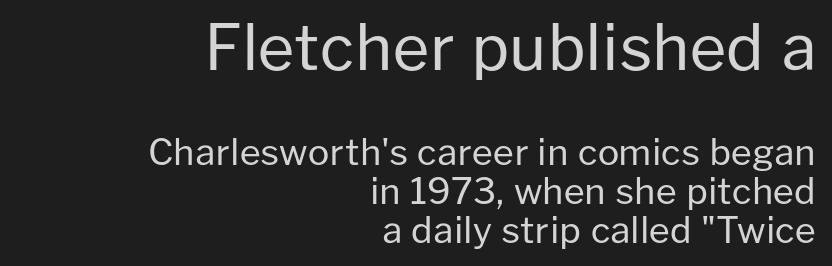
{"serif": "no", "italic": "no", "bold": "no", "weight": "regular", "width": "normal", "stroke_contrast": "low", "x_height": "medium", "monospaced": "no", "underline": "no", "align": "right", "line_spacing": "tight", "line_spacing_ratio": 1.08, "letter_spacing": "normal", "letter_spacing_em": 0.0, "larger_block": "first", "size_ratio": 1.75, "glyph_px": 63}
